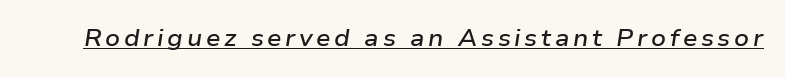
The image shows 23 px text type, italic (leaning right); set underlined.
